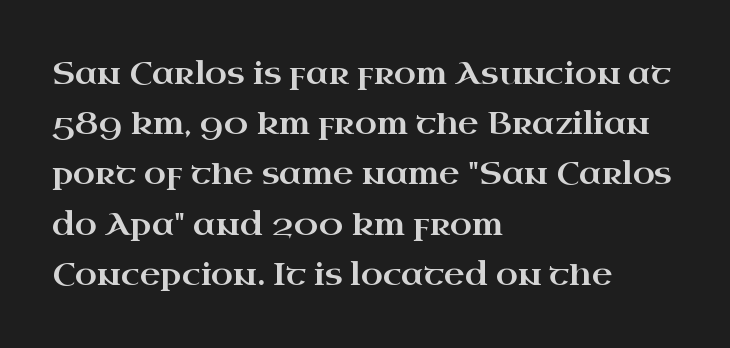
{"serif": "yes", "italic": "no", "width": "wide", "stroke_contrast": "high", "x_height": "small", "monospaced": "no", "underline": "no", "align": "left", "line_spacing": "normal", "line_spacing_ratio": 1.57, "letter_spacing": "normal", "letter_spacing_em": 0.0, "glyph_px": 32}
